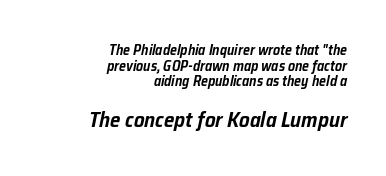
The space directly below the letters is spotless. Would a proofreader flag this as italicized? Yes. These two chunks differ in scale, with the bottom chunk taking the larger measure. Horizontally, the lines are justified to the trailing edge only.
